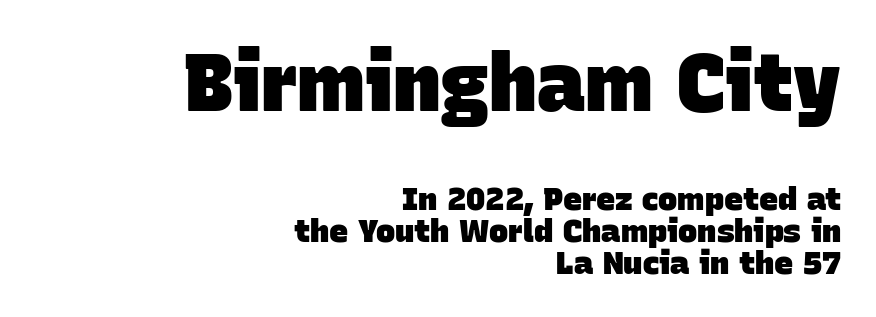
{"serif": "no", "bold": "yes", "weight": "heavy", "width": "normal", "stroke_contrast": "low", "x_height": "large", "monospaced": "no", "underline": "no", "align": "right", "line_spacing": "tight", "line_spacing_ratio": 1.0, "letter_spacing": "normal", "letter_spacing_em": 0.0, "larger_block": "first", "size_ratio": 2.5, "glyph_px": 80}
